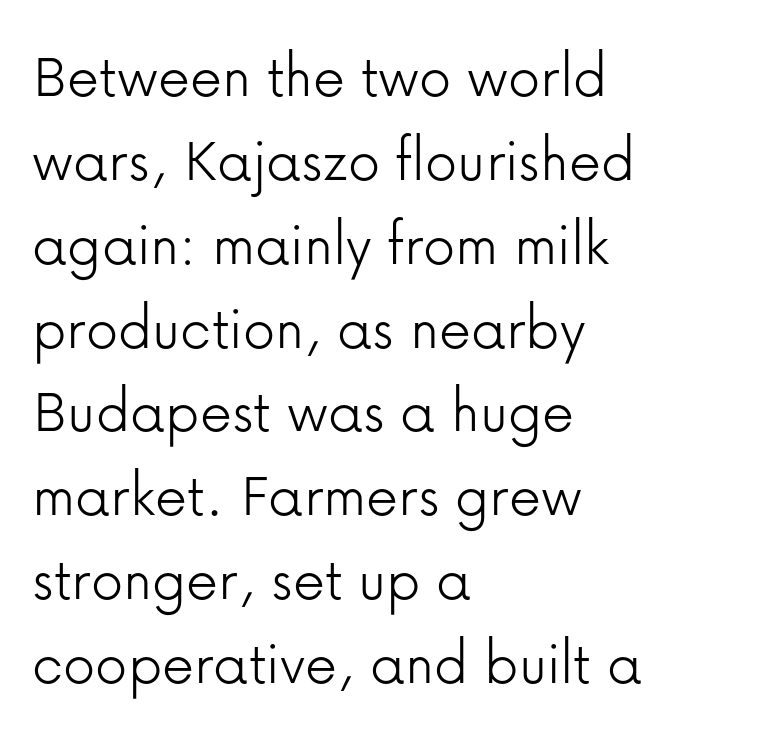
The image shows 64 px light sans-serif type, upright; set left-aligned, normal line spacing (1.31x), normal letter spacing, not underlined; low stroke contrast and a medium x-height.
